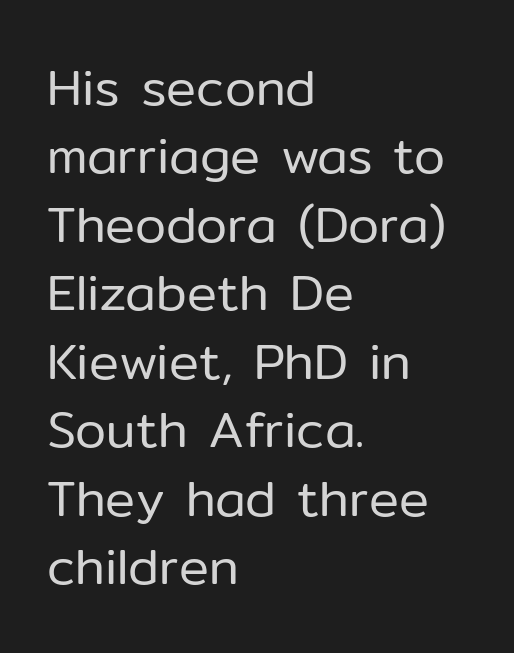
On a weight scale, this lands at 450 or below. Does the type have serifs? No, each stem ends abruptly. This sample is left-justified, so line endings fall wherever the words run out. The designer left line spacing at the default. Looks like regular typesetting: each glyph gets only the width it needs. Descender tails drop into unmarked territory.
